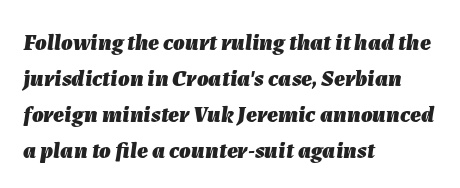
Q: Is the text bold? A: Yes.
Q: Is the text italic (slanted)? A: Yes, it leans right by about 7 degrees.
Q: Is the text underlined? A: No.
Q: How is the paragraph aligned? A: Left-aligned.
Q: Is the spacing between letters normal or unusually wide? A: Normal.
Q: Is the spacing between lines tight, normal or loose? A: Normal.
